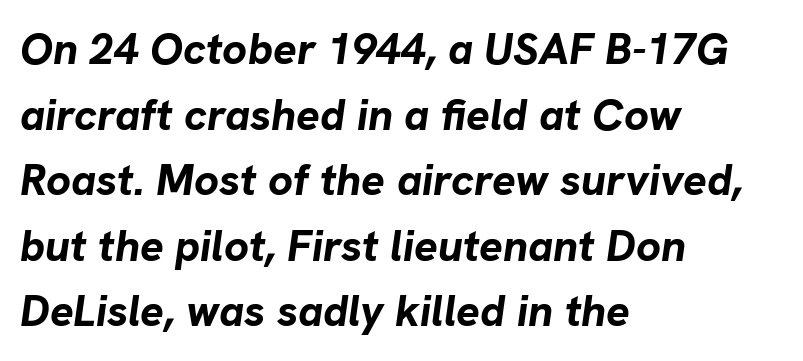
Q: Is the text bold? A: Yes.
Q: Is the text italic (slanted)? A: Yes, it leans right by about 8 degrees.
Q: Is the text underlined? A: No.
Q: How is the paragraph aligned? A: Left-aligned.
Q: Is the spacing between letters normal or unusually wide? A: Normal.
Q: Is the spacing between lines tight, normal or loose? A: Normal.
Q: Width (condensed, normal, or wide)? A: Normal.
Q: Stroke contrast? A: Low.
Q: x-height? A: Medium.
Q: Monospaced? A: No.
